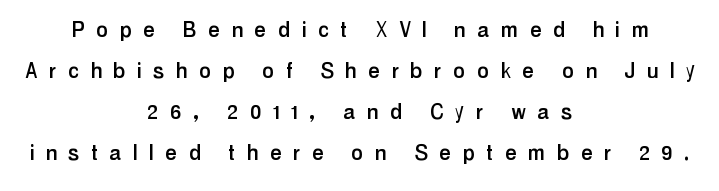
The passage shown has open, widely tracked lettering throughout. The lettering stays uniformly vertical, giving the passage a roman look. Underlining? Definitely not there. Does the leading feel generous? No, just average. The rendering positions every line midway between the sides.
